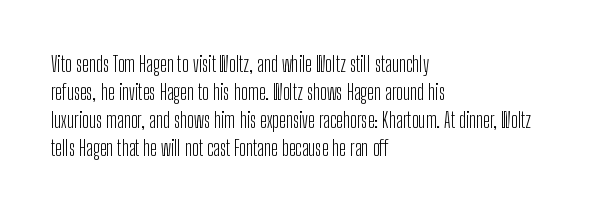
The image shows 21 px text type, upright; set left-aligned, normal line spacing (1.34x), normal letter spacing, not underlined.
